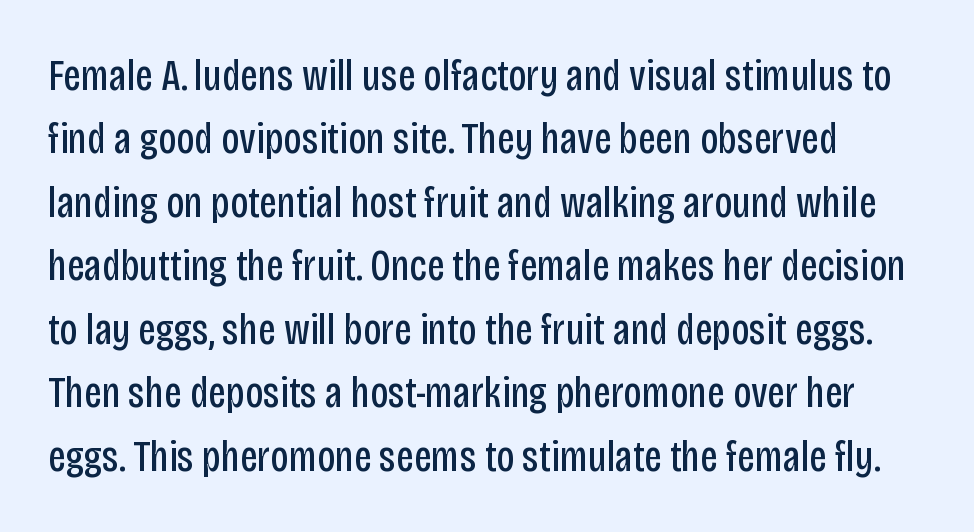
Q: Is the text bold? A: No.
Q: Is the text italic (slanted)? A: No, it is upright.
Q: Is the typeface a serif or a sans-serif typeface? A: Sans-serif.
Q: Is the text underlined? A: No.
Q: How is the paragraph aligned? A: Left-aligned.
Q: Is the spacing between letters normal or unusually wide? A: Normal.
Q: Is the spacing between lines tight, normal or loose? A: Normal.
Q: Width (condensed, normal, or wide)? A: Condensed.
Q: Stroke contrast? A: Low.
Q: x-height? A: Large.
Q: Monospaced? A: No.
